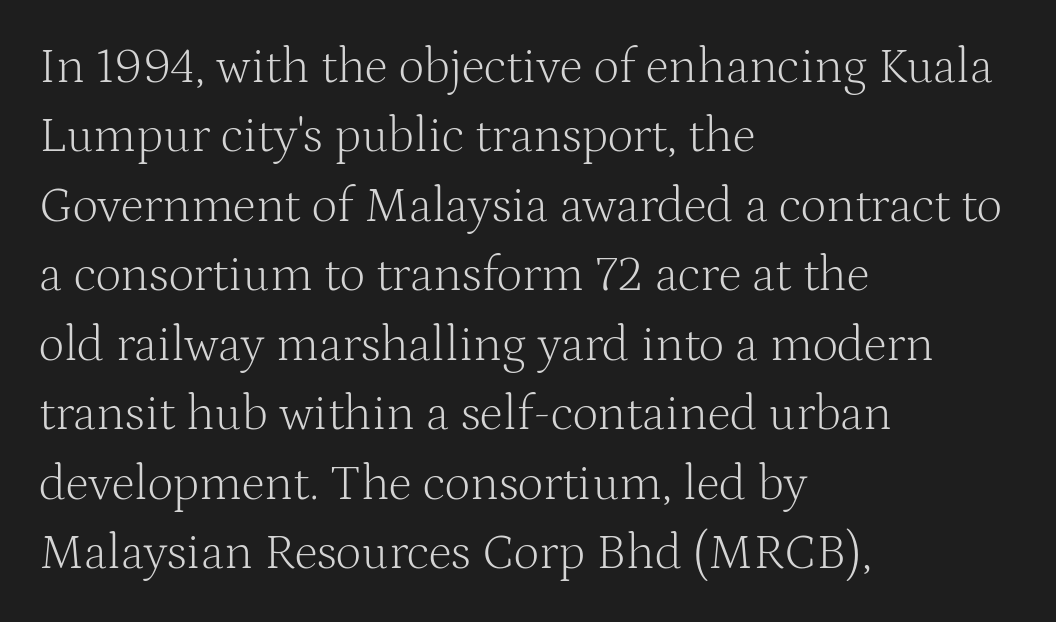
{"serif": "yes", "italic": "no", "bold": "no", "weight": "light", "width": "normal", "stroke_contrast": "medium", "x_height": "medium", "monospaced": "no", "underline": "no", "align": "left", "line_spacing": "normal", "line_spacing_ratio": 1.39, "letter_spacing": "normal", "letter_spacing_em": 0.0, "glyph_px": 50}
